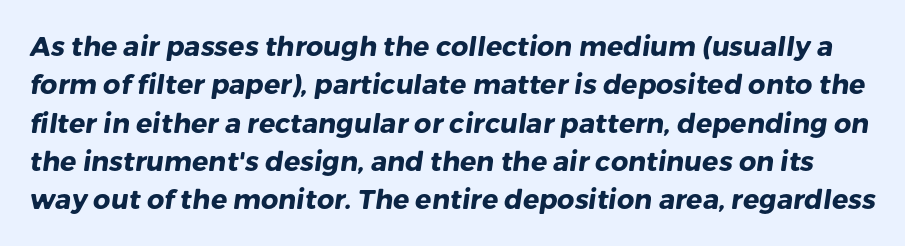
{"bold": "yes", "underline": "no", "line_spacing": "normal", "line_spacing_ratio": 1.42, "letter_spacing": "normal", "letter_spacing_em": 0.0, "glyph_px": 27}
